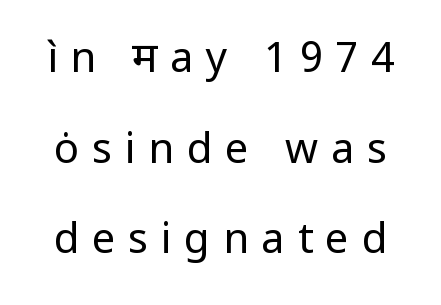
Q: Is the text bold? A: No.
Q: Is the text italic (slanted)? A: No, it is upright.
Q: Is the typeface a serif or a sans-serif typeface? A: Sans-serif.
Q: Is the text underlined? A: No.
Q: Is the spacing between letters normal or unusually wide? A: Unusually wide.
Q: Is the spacing between lines tight, normal or loose? A: Loose.
Q: Width (condensed, normal, or wide)? A: Normal.
Q: Stroke contrast? A: Low.
Q: x-height? A: Medium.
Q: Monospaced? A: No.
